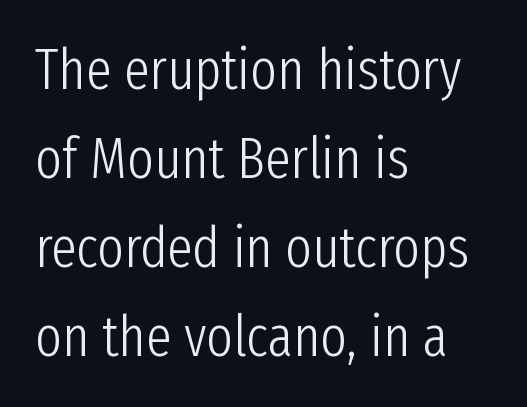
{"serif": "no", "italic": "no", "bold": "no", "weight": "light", "width": "condensed", "stroke_contrast": "low", "x_height": "medium", "monospaced": "no", "underline": "no", "align": "left", "line_spacing": "normal", "line_spacing_ratio": 1.56, "letter_spacing": "normal", "letter_spacing_em": 0.0, "glyph_px": 57}
